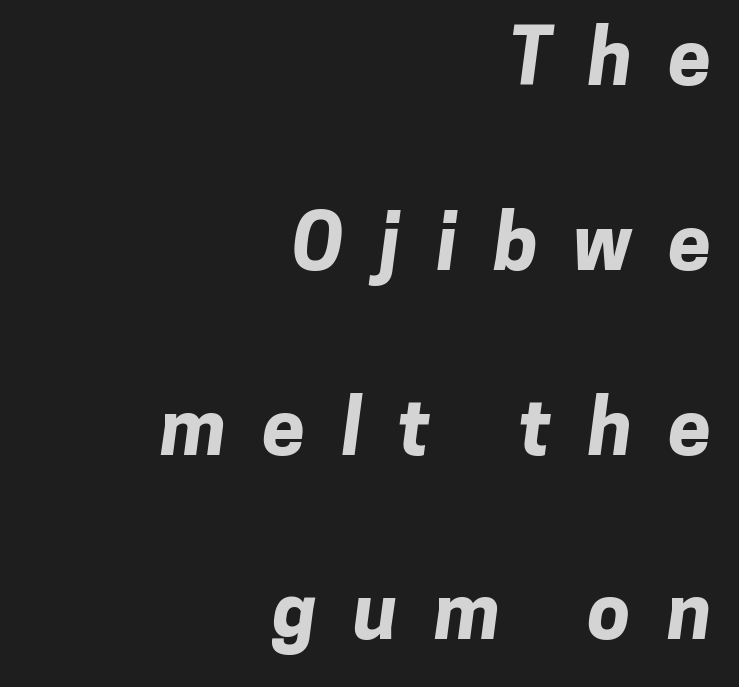
{"serif": "no", "bold": "yes", "weight": "bold", "width": "normal", "stroke_contrast": "low", "x_height": "medium", "monospaced": "no", "underline": "no", "align": "right", "line_spacing": "loose", "line_spacing_ratio": 2.4, "letter_spacing": "wide", "letter_spacing_em": 0.47, "glyph_px": 77}
